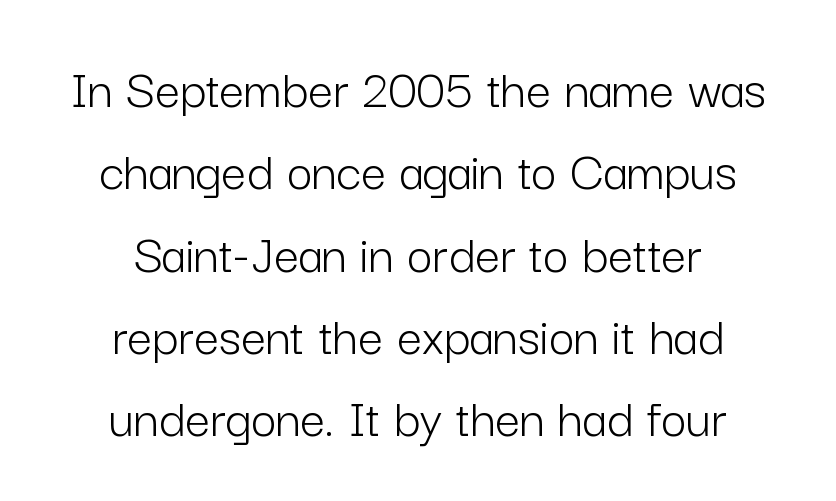
The image shows 56 px light sans-serif type, upright; set centered, normal line spacing (1.47x), normal letter spacing, not underlined; low stroke contrast and a medium x-height.
